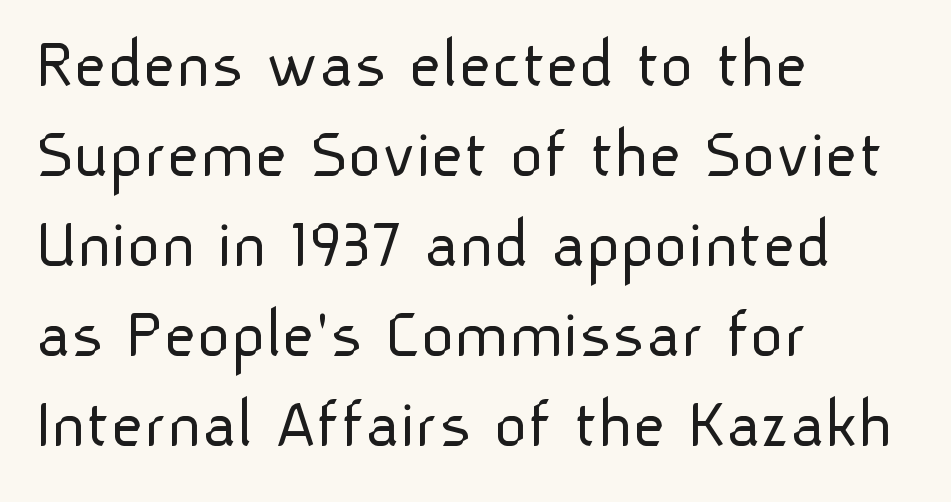
The image shows 72 px light sans-serif type, upright; set left-aligned, normal line spacing (1.25x), normal letter spacing, not underlined; low stroke contrast and a medium x-height.
